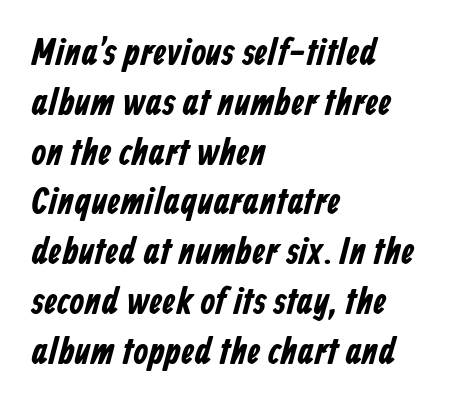
The image shows 38 px condensed sans-serif type; set left-aligned, normal line spacing (1.31x), normal letter spacing, not underlined; low stroke contrast and a medium x-height.
